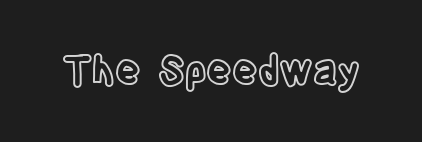
The image shows 39 px condensed type, upright; set normal letter spacing, not underlined; a large x-height.
